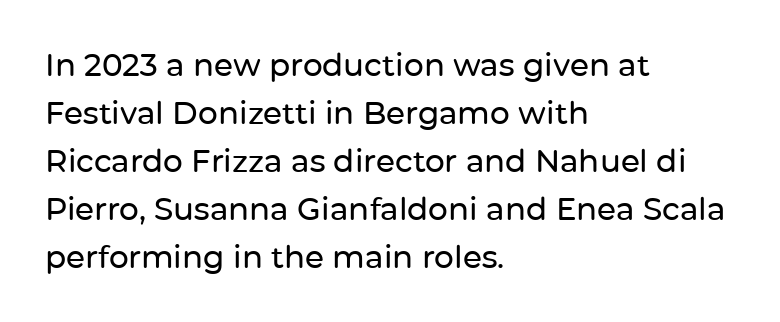
The image shows 31 px sans-serif type, upright; set left-aligned, normal line spacing (1.55x), normal letter spacing, not underlined; low stroke contrast and a medium x-height.
